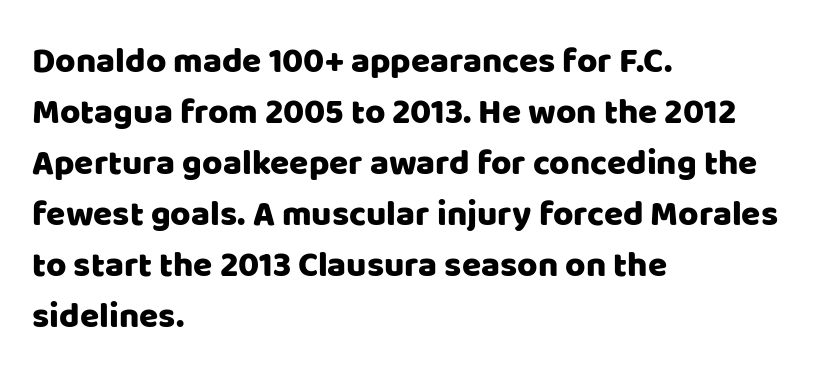
A typesetter would label this face a sans. Is the block centered? No — it sits flush against the left margin. The specimen omits any rule beneath the text block's lines. A roman cut, with each character standing at attention. Does the leading feel generous? No, just average.
